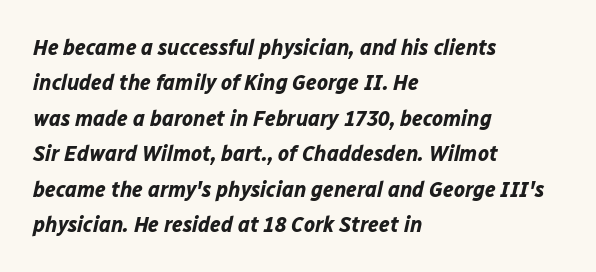
Typeset ragged right — the left edge is the straight one. Letter spacing: default. A clean baseline with only descenders dipping below it. Pretty heavy lettering here — definitely bold.
